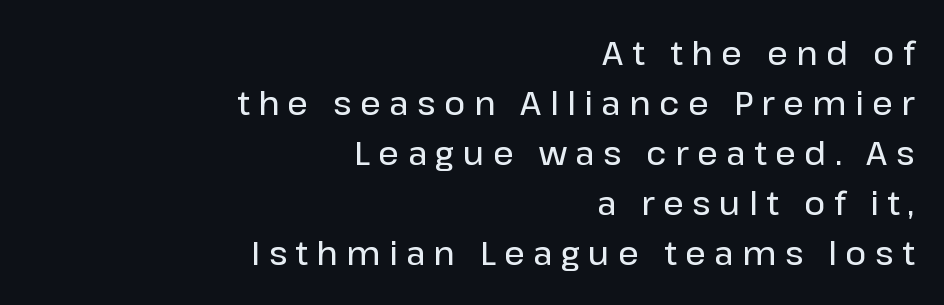
Q: Is the text bold? A: Semi-bold.
Q: Is the text italic (slanted)? A: No, it is upright.
Q: Is the typeface a serif or a sans-serif typeface? A: Sans-serif.
Q: Is the text underlined? A: No.
Q: How is the paragraph aligned? A: Right-aligned.
Q: Is the spacing between letters normal or unusually wide? A: Unusually wide.
Q: Is the spacing between lines tight, normal or loose? A: Normal.
Q: Width (condensed, normal, or wide)? A: Normal.
Q: Stroke contrast? A: Low.
Q: x-height? A: Medium.
Q: Monospaced? A: No.
